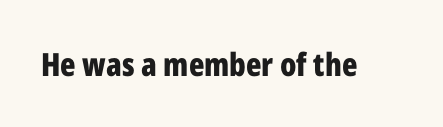
Q: Is the text bold? A: Yes.
Q: Is the text italic (slanted)? A: No, it is upright.
Q: Is the typeface a serif or a sans-serif typeface? A: Sans-serif.
Q: Is the text underlined? A: No.
Q: Is the spacing between letters normal or unusually wide? A: Normal.
Q: Width (condensed, normal, or wide)? A: Condensed.
Q: Stroke contrast? A: Low.
Q: x-height? A: Medium.
Q: Monospaced? A: No.
